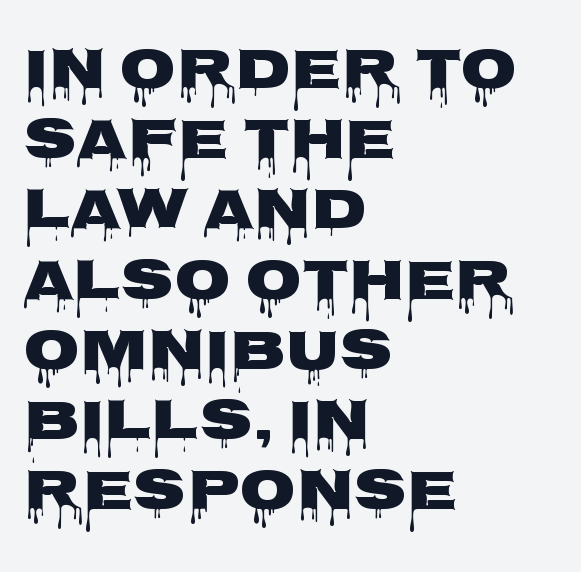
{"serif": "no", "italic": "no", "width": "wide", "stroke_contrast": "low", "x_height": "large", "monospaced": "no", "underline": "no", "align": "left", "line_spacing_ratio": 1.21, "letter_spacing": "normal", "letter_spacing_em": 0.0, "glyph_px": 58}
